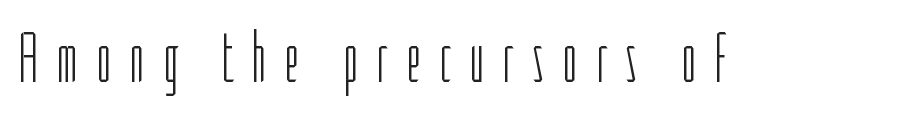
These glyphs show unthickened strokes, regular width or finer. The lettering stays uniformly vertical, giving the passage a roman look. You could not count columns in this text — the font is proportionally spaced. Display-style spreading of the glyphs; the letterfit is very open.
